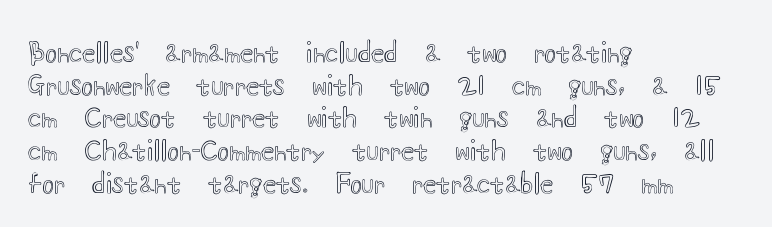
The image shows 27 px text type, upright; set left-aligned, line spacing 1.21x, normal letter spacing, not underlined.
